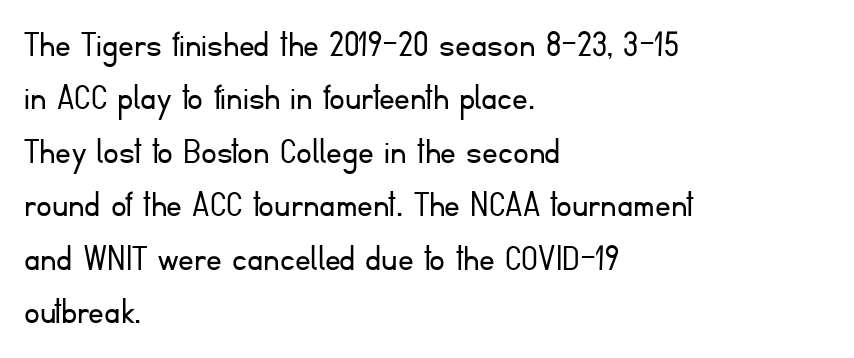
Q: Is the text bold? A: No.
Q: Is the text italic (slanted)? A: No, it is upright.
Q: Is the typeface a serif or a sans-serif typeface? A: Sans-serif.
Q: Is the text underlined? A: No.
Q: How is the paragraph aligned? A: Left-aligned.
Q: Is the spacing between letters normal or unusually wide? A: Normal.
Q: Is the spacing between lines tight, normal or loose? A: Normal.
Q: Width (condensed, normal, or wide)? A: Normal.
Q: Stroke contrast? A: Low.
Q: x-height? A: Small.
Q: Monospaced? A: No.
